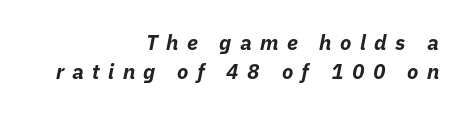
{"italic": "yes", "lean": "right", "slant_degrees": 11, "bold": "yes", "underline": "no", "align": "right", "line_spacing": "normal", "line_spacing_ratio": 1.36, "letter_spacing": "wide", "letter_spacing_em": 0.4, "glyph_px": 21}
